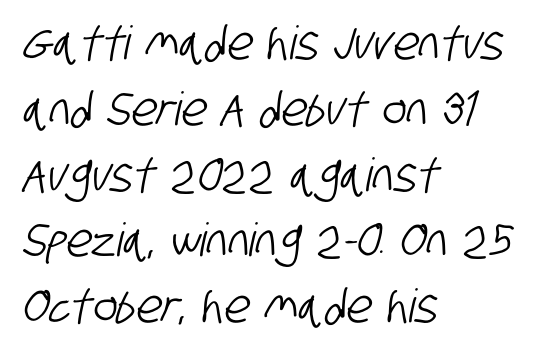
Q: Is the typeface a serif or a sans-serif typeface? A: Sans-serif.
Q: Is the text underlined? A: No.
Q: How is the paragraph aligned? A: Left-aligned.
Q: Is the spacing between letters normal or unusually wide? A: Normal.
Q: Is the spacing between lines tight, normal or loose? A: Normal.
Q: Width (condensed, normal, or wide)? A: Condensed.
Q: Stroke contrast? A: Low.
Q: x-height? A: Large.
Q: Monospaced? A: No.
